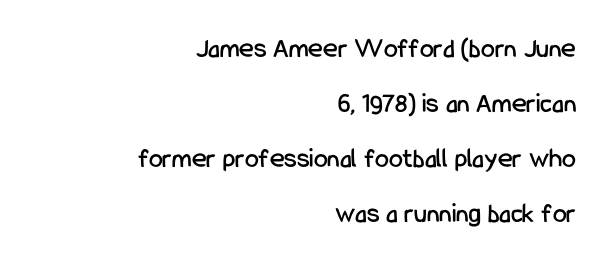
Q: Is the text italic (slanted)? A: No, it is upright.
Q: Is the typeface a serif or a sans-serif typeface? A: Sans-serif.
Q: Is the text underlined? A: No.
Q: How is the paragraph aligned? A: Right-aligned.
Q: Is the spacing between letters normal or unusually wide? A: Normal.
Q: Is the spacing between lines tight, normal or loose? A: Loose.
Q: Width (condensed, normal, or wide)? A: Condensed.
Q: Stroke contrast? A: Low.
Q: x-height? A: Medium.
Q: Monospaced? A: No.
